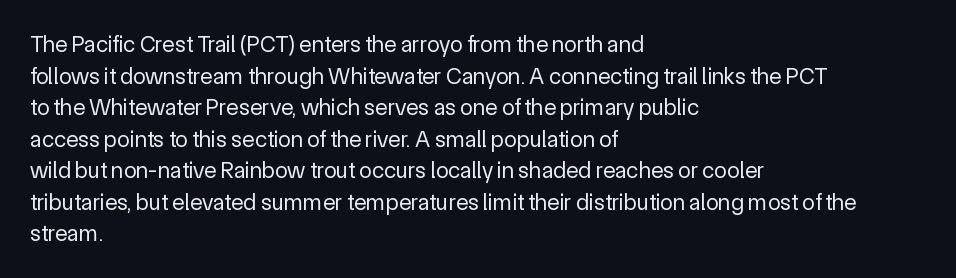
{"italic": "no", "bold": "no", "underline": "no", "align": "left", "line_spacing": "normal", "line_spacing_ratio": 1.37, "letter_spacing": "normal", "letter_spacing_em": 0.0, "glyph_px": 23}
